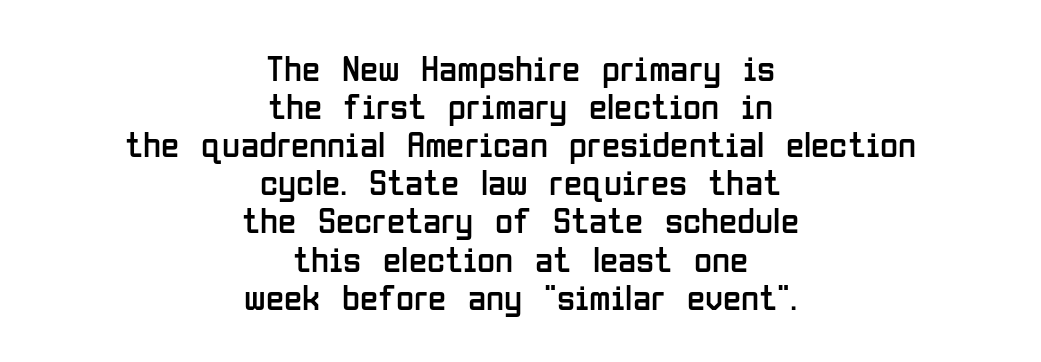
A typesetter would call this leading minimal, almost set solid. Horizontally, the lines are justified to the midpoint only. Default kerning and tracking; the words read as compact shapes. The letters advance in unequal steps, a hallmark of proportional type.
